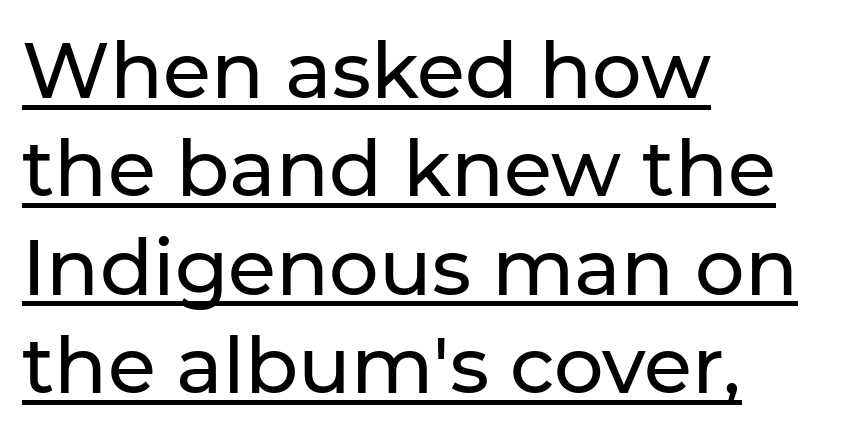
Q: Is the text italic (slanted)? A: No, it is upright.
Q: Is the typeface a serif or a sans-serif typeface? A: Sans-serif.
Q: Is the text underlined? A: Yes.
Q: How is the paragraph aligned? A: Left-aligned.
Q: Is the spacing between letters normal or unusually wide? A: Normal.
Q: Is the spacing between lines tight, normal or loose? A: Normal.
Q: Width (condensed, normal, or wide)? A: Normal.
Q: Stroke contrast? A: Low.
Q: x-height? A: Medium.
Q: Monospaced? A: No.
